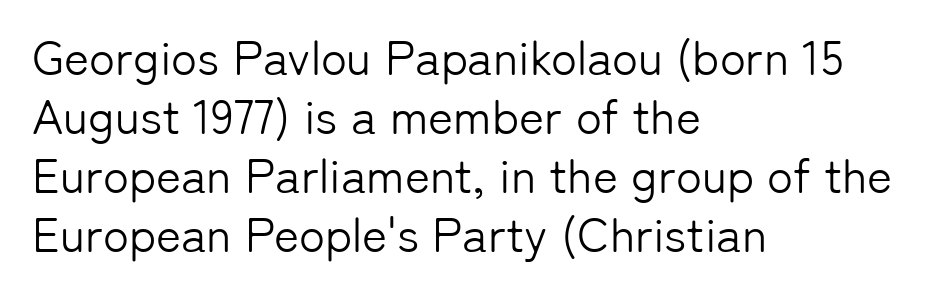
{"serif": "no", "italic": "no", "bold": "no", "weight": "light", "width": "normal", "stroke_contrast": "low", "x_height": "medium", "monospaced": "no", "underline": "no", "align": "left", "line_spacing_ratio": 1.23, "letter_spacing": "normal", "letter_spacing_em": 0.0, "glyph_px": 48}
